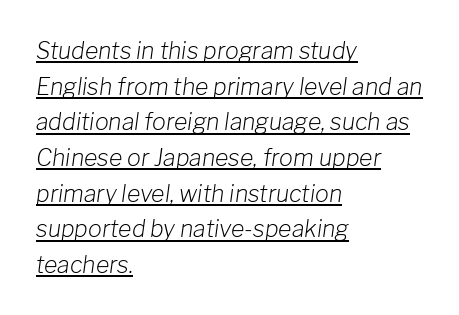
{"italic": "yes", "lean": "right", "slant_degrees": 8, "bold": "no", "underline": "yes", "align": "left", "line_spacing": "normal", "line_spacing_ratio": 1.55, "letter_spacing": "normal", "letter_spacing_em": 0.0, "glyph_px": 23}
